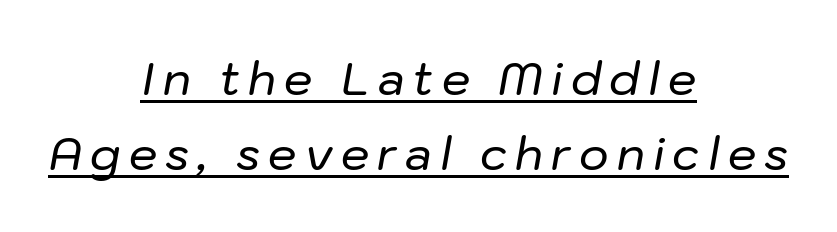
Q: Is the text italic (slanted)? A: Yes, it leans right by about 10 degrees.
Q: Is the text underlined? A: Yes.
Q: How is the paragraph aligned? A: Centered.
Q: Is the spacing between lines tight, normal or loose? A: Normal.
Q: Width (condensed, normal, or wide)? A: Normal.
Q: Stroke contrast? A: Low.
Q: x-height? A: Medium.
Q: Monospaced? A: No.
